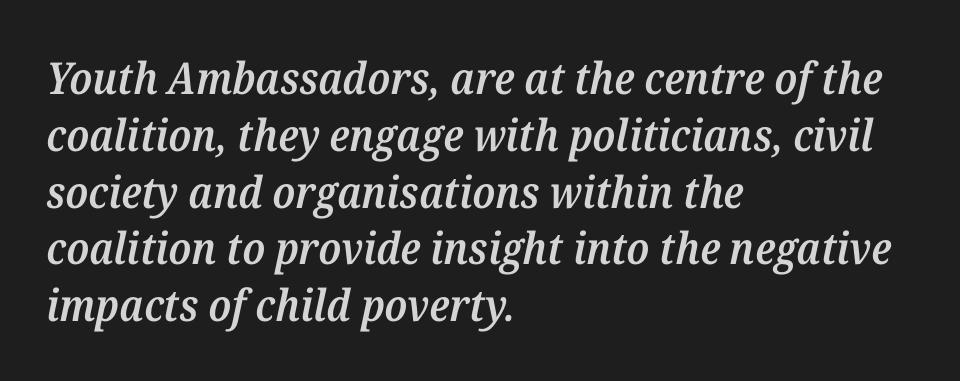
The image shows 44 px semibold serif type, italic (leaning right); set left-aligned, normal line spacing (1.29x), normal letter spacing, not underlined; medium stroke contrast and a medium x-height.
